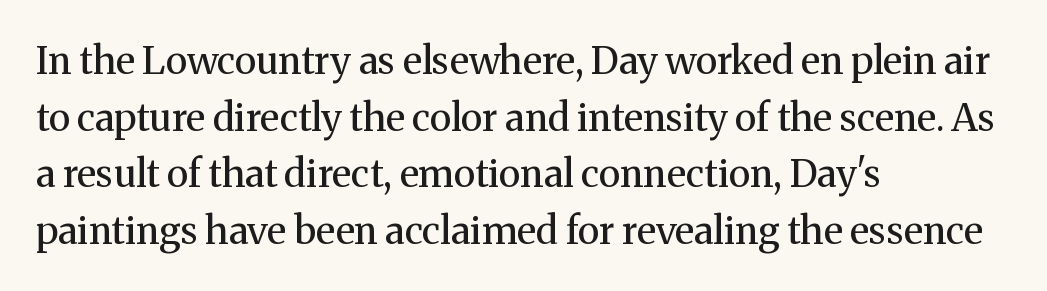
{"serif": "yes", "italic": "no", "bold": "no", "weight": "regular", "width": "normal", "stroke_contrast": "medium", "x_height": "medium", "monospaced": "no", "underline": "no", "align": "left", "line_spacing": "normal", "line_spacing_ratio": 1.49, "letter_spacing": "normal", "letter_spacing_em": 0.0, "glyph_px": 38}
